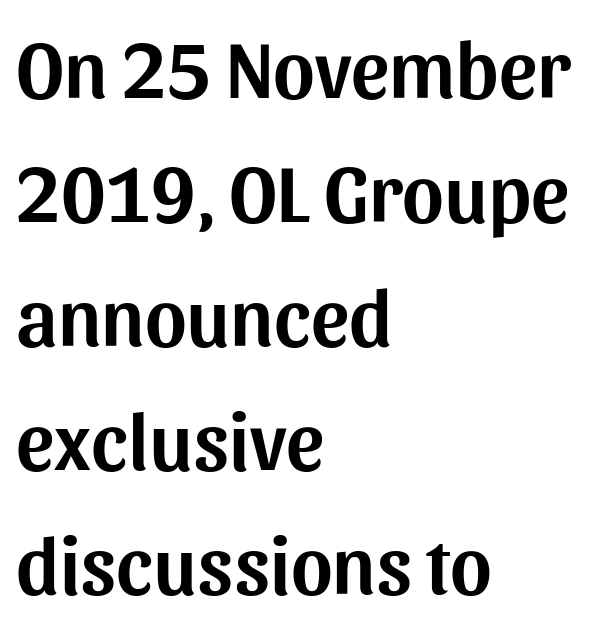
The image shows 80 px sans-serif type, upright; set left-aligned, normal line spacing (1.55x), normal letter spacing, not underlined; medium stroke contrast and a medium x-height.
